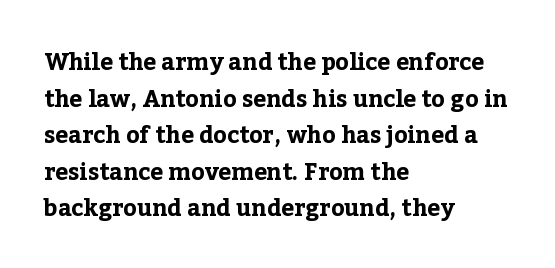
{"italic": "no", "bold": "yes", "underline": "no", "align": "left", "line_spacing": "normal", "line_spacing_ratio": 1.59, "letter_spacing": "normal", "letter_spacing_em": 0.0, "glyph_px": 23}
